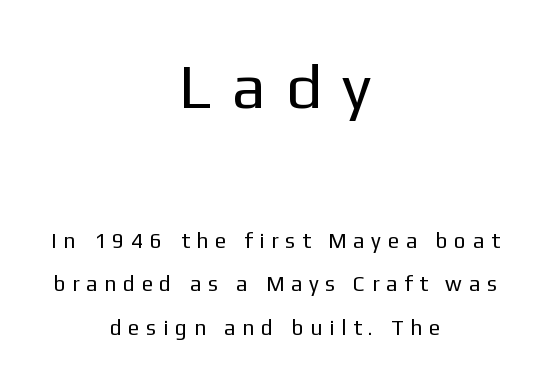
{"serif": "no", "italic": "no", "bold": "no", "weight": "regular", "width": "normal", "stroke_contrast": "low", "x_height": "medium", "monospaced": "no", "underline": "no", "align": "center", "line_spacing": "loose", "line_spacing_ratio": 2.06, "letter_spacing": "wide", "letter_spacing_em": 0.32, "larger_block": "first", "size_ratio": 3.0, "glyph_px": 63}
